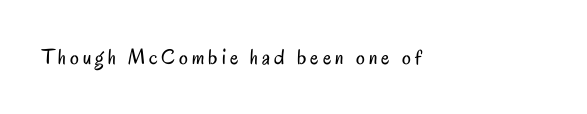
{"italic": "no", "bold": "no", "underline": "no", "glyph_px": 22}
